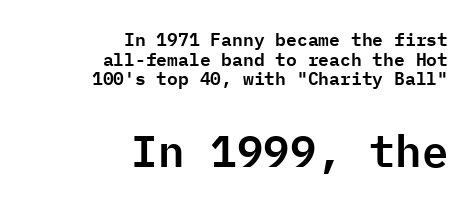
Q: Is the text italic (slanted)? A: No, it is upright.
Q: Is the typeface a serif or a sans-serif typeface? A: Sans-serif.
Q: Is the text underlined? A: No.
Q: How is the paragraph aligned? A: Right-aligned.
Q: Is the spacing between letters normal or unusually wide? A: Normal.
Q: Is the spacing between lines tight, normal or loose? A: Tight.
Q: Which block of text is set in a larger size, the first (top) or the second (bottom)? A: The second (bottom) one.
Q: Width (condensed, normal, or wide)? A: Normal.
Q: Stroke contrast? A: Low.
Q: x-height? A: Medium.
Q: Monospaced? A: Yes.
